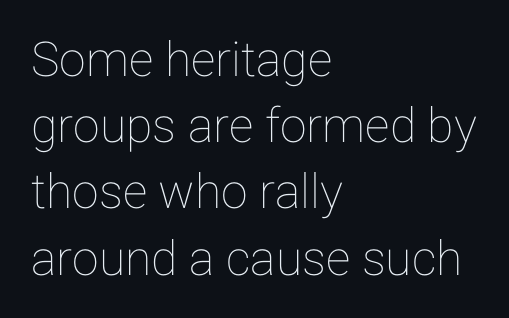
The image shows 48 px text type, upright; set left-aligned, normal line spacing (1.38x), normal letter spacing, not underlined; low stroke contrast and a medium x-height.
